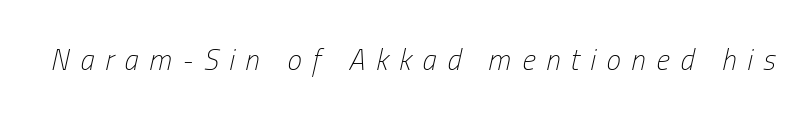
{"italic": "yes", "lean": "right", "slant_degrees": 13, "bold": "no", "weight": "light", "width": "condensed", "stroke_contrast": "low", "x_height": "medium", "monospaced": "no", "underline": "no", "letter_spacing": "wide", "letter_spacing_em": 0.37, "glyph_px": 29}
